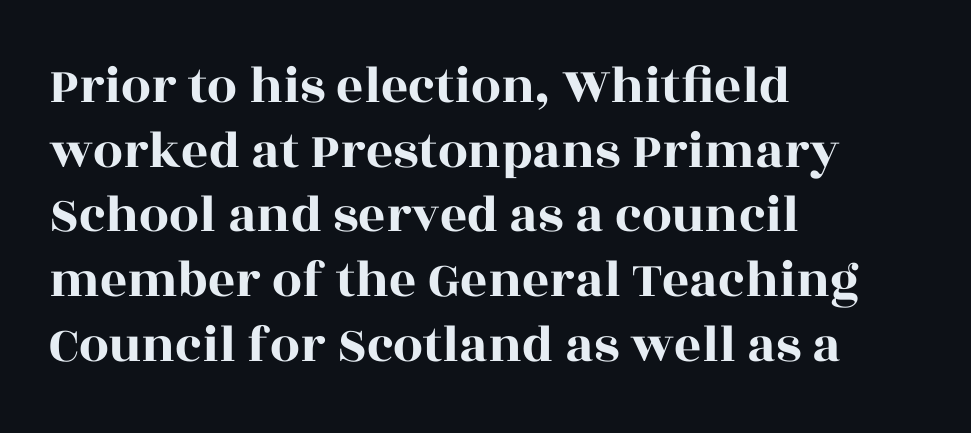
These lines are set flush left with a ragged right edge. Has an underline been added? It has not. The tracking reads as untouched default to a designer's eye. Spacing verdict: proportional, widths tailored to each character. No italicization has been applied; the sample stays upright.
